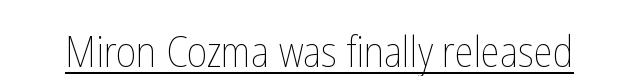
Rendered with straight, roman letterforms. Nothing heavy about these letters — not bold at all. A rule runs beneath these lines of type. You could not count columns in this text — the font is proportionally spaced. Look at the tracking — it's just the regular setting, nothing added.
